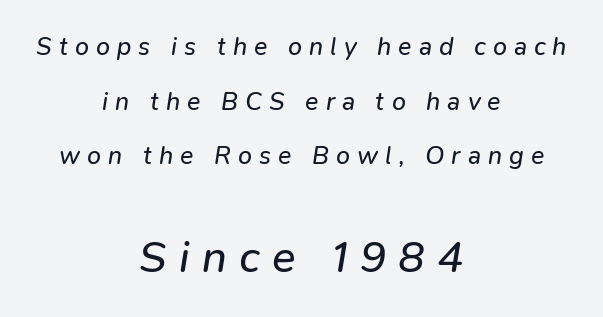
{"italic": "yes", "lean": "right", "slant_degrees": 9, "bold": "no", "weight": "regular", "width": "normal", "stroke_contrast": "low", "x_height": "medium", "monospaced": "no", "underline": "no", "align": "center", "line_spacing": "loose", "line_spacing_ratio": 2.19, "letter_spacing": "wide", "letter_spacing_em": 0.28, "larger_block": "second", "size_ratio": 1.76, "glyph_px": 44}
